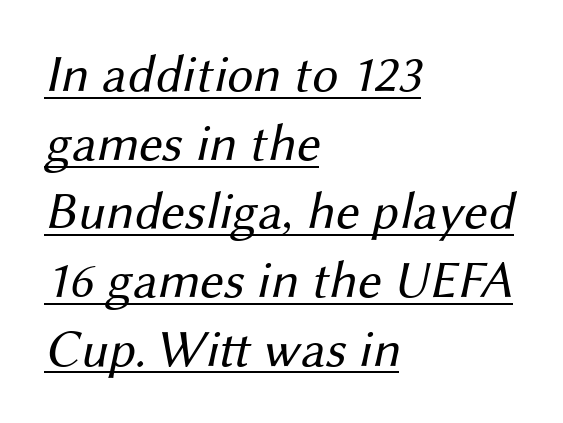
Proportional: the letters do not fall into vertical columns. The string is rendered with underlining switched on. This rendering uses left alignment, leaving the right contour irregular. Compared with typical body copy, the letter spacing here is the same. What's the leading like? Ordinary, nothing unusual. These lines are composed in type without serifs.
